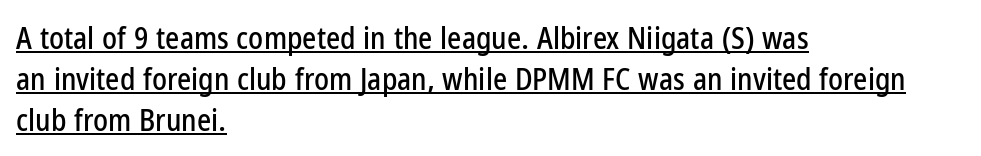
The face used here appears with an underline applied. How are the letters spaced? Ordinarily, with no added tracking. Nothing sits at the stroke ends, so this counts as sans-serif. The rendering uses a moderate line-height, typical for paragraphs.
